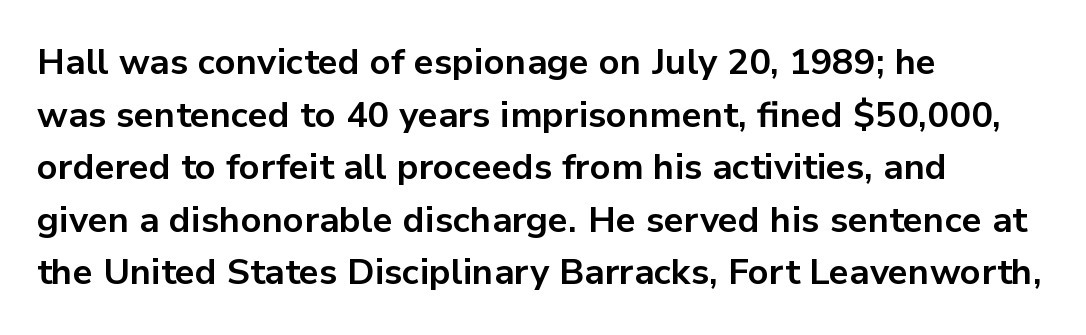
Evenly set lines give the paragraph a standard silhouette. Note: no serifs on the glyphs. The axis of the letterforms is exactly vertical. The typesetter chose a ragged-right arrangement here. Descenders hang freely into open space. A full-strength bold gives these letters their thick strokes.
